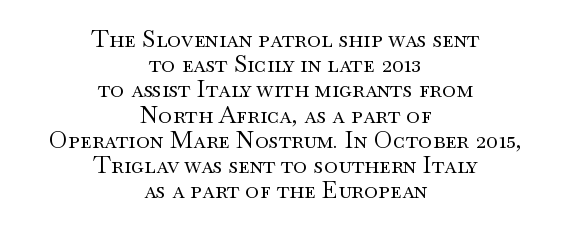
This sample uses plain, unmodified letter spacing. Baseline-to-baseline distance is barely more than the letter height. Vertical strokes here are truly vertical. Beneath every word, the page is bare.
